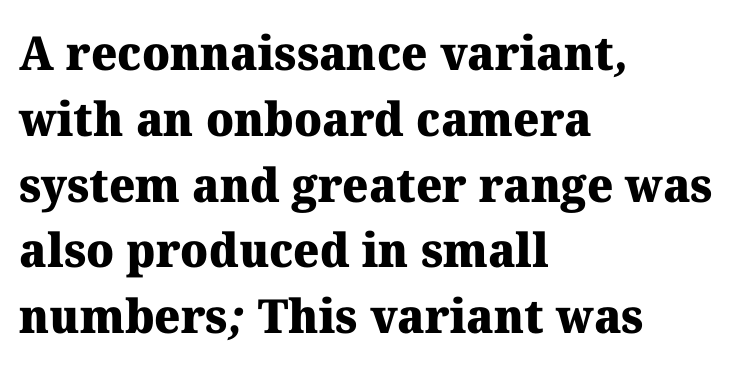
The image shows 47 px heavy serif type; set left-aligned, normal line spacing (1.4x), normal letter spacing, not underlined; medium stroke contrast and a medium x-height.
